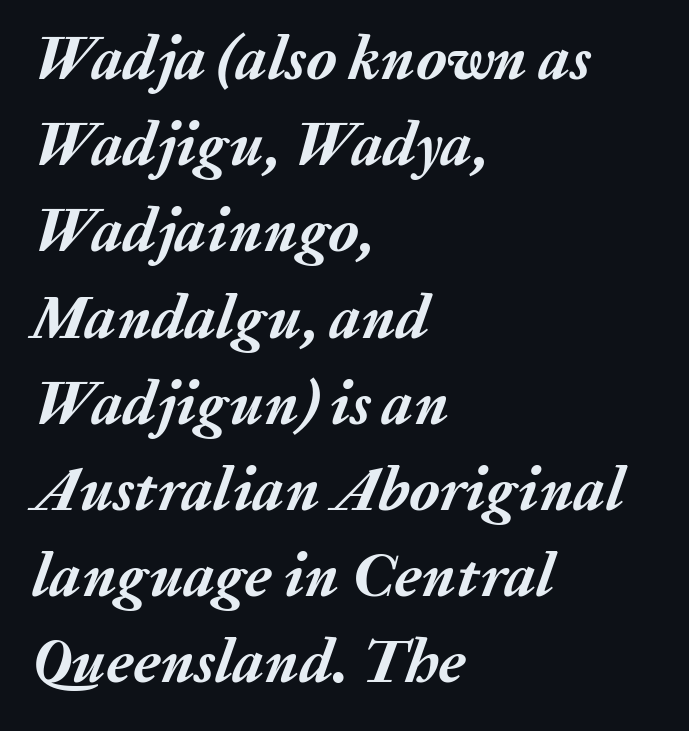
Q: Is the text bold? A: Yes.
Q: Is the text italic (slanted)? A: Yes, it leans right by about 20 degrees.
Q: Is the text underlined? A: No.
Q: How is the paragraph aligned? A: Left-aligned.
Q: Is the spacing between letters normal or unusually wide? A: Normal.
Q: Is the spacing between lines tight, normal or loose? A: Normal.
Q: Width (condensed, normal, or wide)? A: Normal.
Q: Stroke contrast? A: Medium.
Q: x-height? A: Medium.
Q: Monospaced? A: No.
